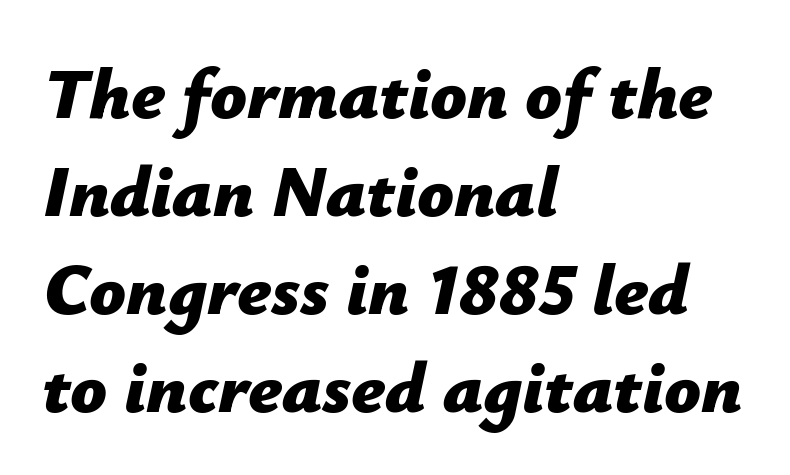
The image shows 72 px bold type, italic (leaning right); set left-aligned, normal line spacing (1.36x), normal letter spacing, not underlined; low stroke contrast and a medium x-height.
